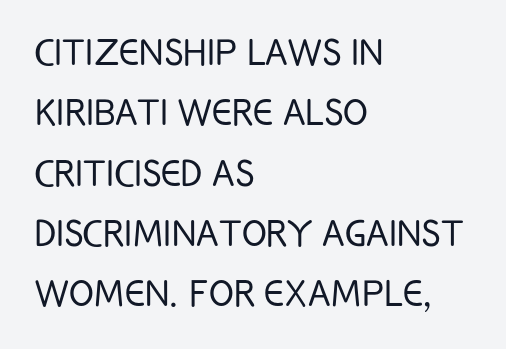
Does the copy run flush right? No — it runs flush left. Nothing unusual about the tracking: characters are spaced as the font intends. Underlining? Definitely not there. Each stroke keeps to a modest, everyday thickness or less. Baseline-to-baseline distance is the conventional proportion of letter height.
